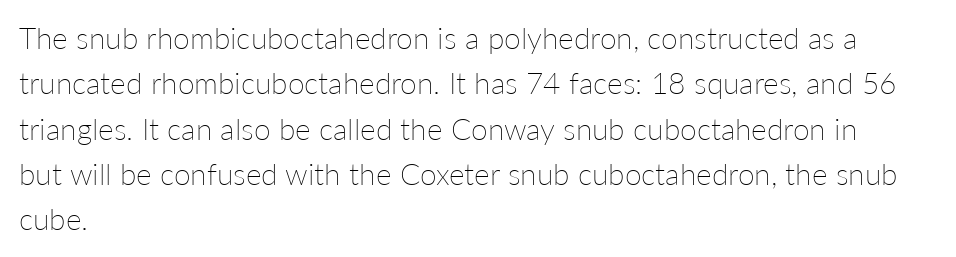
Type without underlining. Each new line begins a customary step beneath the previous one. The ragged edge is on the right, which tells us the setting is flush left. The axis of the letterforms is exactly vertical.
